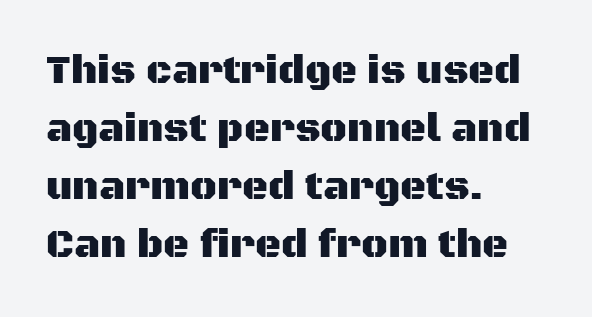
Each line starts at the same left margin while the right side varies. Horizontal bands of white between lines are of average thickness. Caption: standard tracking, unaltered. Check under the words: just untouched page.
